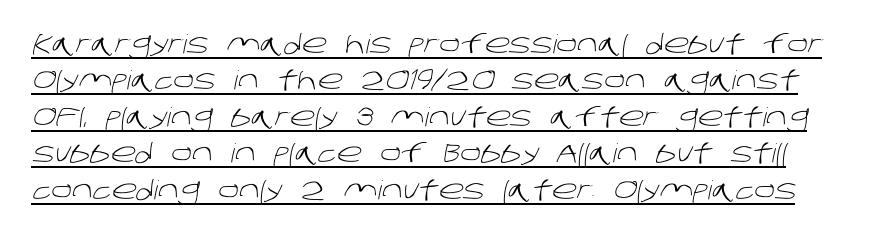
A typesetter would call this zero additional tracking. On a weight scale, this lands at 450 or below. In designer terms, the underline attribute is active on this setting. Compared with typical paragraphs, the rows here are spaced about the same.
